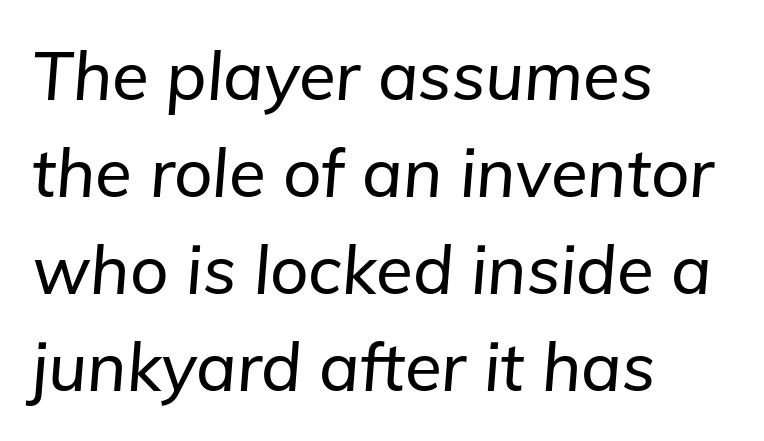
The image shows 67 px text type, italic (leaning right); set left-aligned, normal line spacing (1.45x), normal letter spacing, not underlined; low stroke contrast and a medium x-height.
